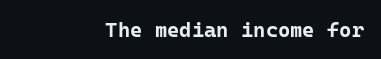
Q: Is the text bold? A: Yes.
Q: Is the text italic (slanted)? A: No, it is upright.
Q: Is the text underlined? A: No.
Q: How is the paragraph aligned? A: Right-aligned.
Q: Is the spacing between letters normal or unusually wide? A: Normal.
